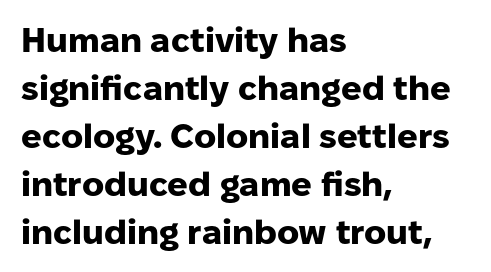
The image shows 34 px heavy sans-serif type, upright; set left-aligned, normal line spacing (1.41x), normal letter spacing, not underlined; low stroke contrast and a medium x-height.
